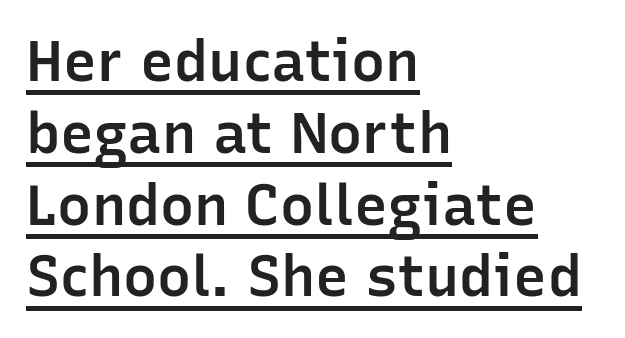
The image shows 57 px semibold sans-serif type, upright; set left-aligned, normal line spacing (1.26x), normal letter spacing, underlined; low stroke contrast and a medium x-height.
